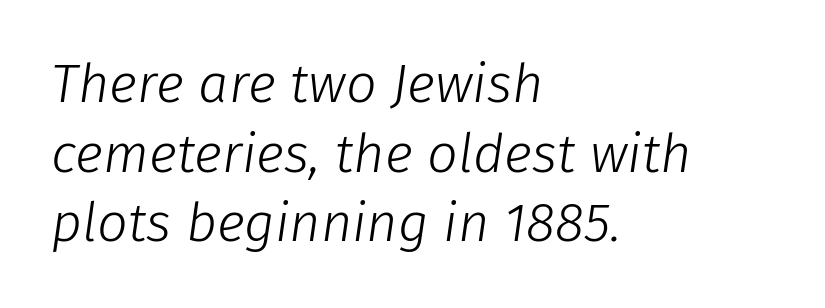
Q: Is the text bold? A: No.
Q: Is the text italic (slanted)? A: Yes, it leans right by about 8 degrees.
Q: Is the text underlined? A: No.
Q: How is the paragraph aligned? A: Left-aligned.
Q: Is the spacing between letters normal or unusually wide? A: Normal.
Q: Is the spacing between lines tight, normal or loose? A: Normal.
Q: Width (condensed, normal, or wide)? A: Normal.
Q: Stroke contrast? A: Low.
Q: x-height? A: Medium.
Q: Monospaced? A: No.
